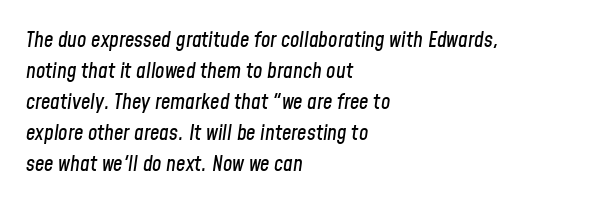
{"italic": "yes", "lean": "right", "slant_degrees": 8, "underline": "no", "align": "left", "line_spacing": "normal", "line_spacing_ratio": 1.48, "letter_spacing": "normal", "letter_spacing_em": 0.0, "glyph_px": 21}
